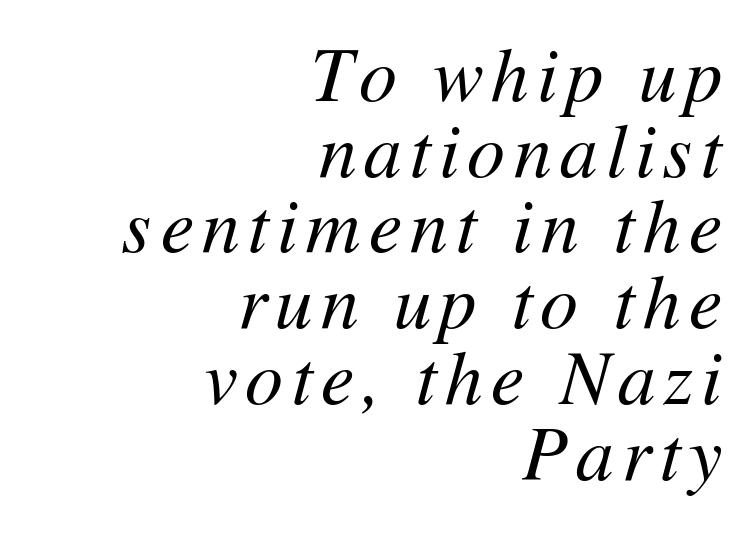
The image shows 75 px regular-weight type, italic (leaning right); set right-aligned, tight line spacing (1.01x), not underlined; medium stroke contrast and a medium x-height.
